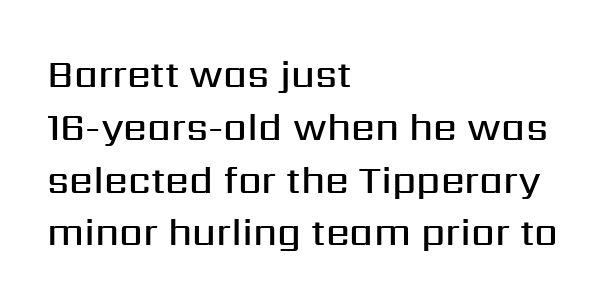
Q: Is the text bold? A: Semi-bold.
Q: Is the text italic (slanted)? A: No, it is upright.
Q: Is the typeface a serif or a sans-serif typeface? A: Sans-serif.
Q: Is the text underlined? A: No.
Q: How is the paragraph aligned? A: Left-aligned.
Q: Is the spacing between letters normal or unusually wide? A: Normal.
Q: Is the spacing between lines tight, normal or loose? A: Normal.
Q: Width (condensed, normal, or wide)? A: Normal.
Q: Stroke contrast? A: Medium.
Q: x-height? A: Medium.
Q: Monospaced? A: No.
